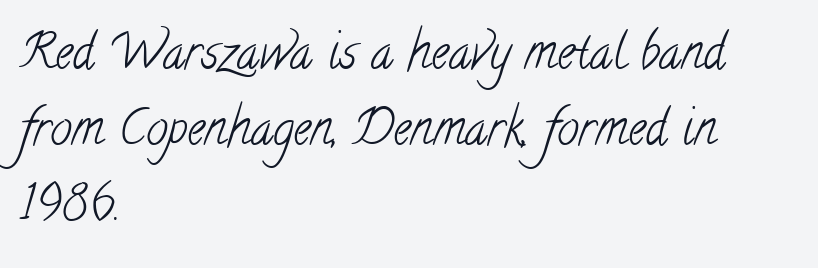
{"serif": "yes", "bold": "no", "weight": "light", "width": "condensed", "stroke_contrast": "low", "x_height": "small", "monospaced": "no", "underline": "no", "align": "left", "line_spacing": "normal", "line_spacing_ratio": 1.55, "letter_spacing": "normal", "letter_spacing_em": 0.0, "glyph_px": 49}
